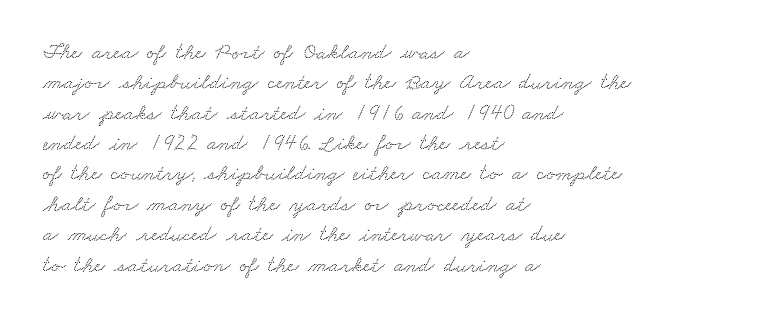
{"underline": "no", "align": "left", "line_spacing": "normal", "line_spacing_ratio": 1.32, "letter_spacing": "normal", "letter_spacing_em": 0.0, "glyph_px": 23}
